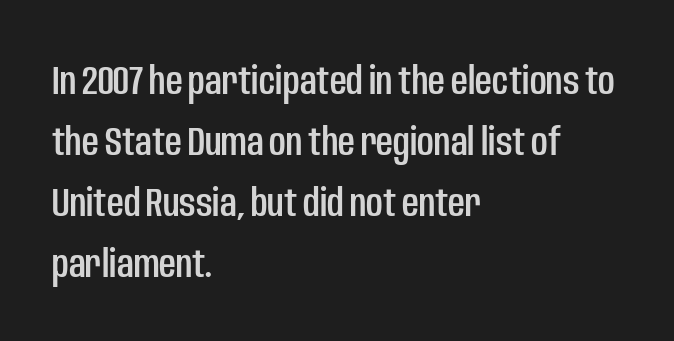
The axis of the letterforms is exactly vertical. Here the designer chose a conventional face with non-uniform glyph widths. What stands out about the letter spacing? Nothing — it is the standard amount. Underline: absent.
